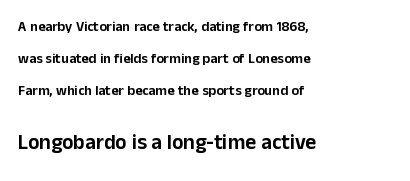
The image shows 21 px text type, upright; set left-aligned, loose line spacing (2.27x), normal letter spacing, not underlined; the second (bottom) block is 1.5x larger.
